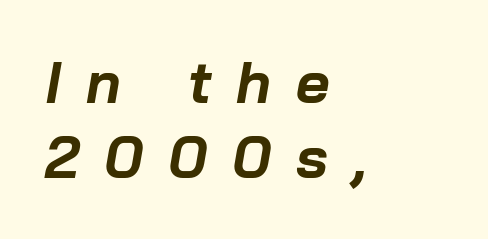
Q: Is the text bold? A: Yes.
Q: Is the text italic (slanted)? A: Yes, it leans right by about 10 degrees.
Q: Is the text underlined? A: No.
Q: How is the paragraph aligned? A: Left-aligned.
Q: Is the spacing between letters normal or unusually wide? A: Unusually wide.
Q: Is the spacing between lines tight, normal or loose? A: Normal.
Q: Width (condensed, normal, or wide)? A: Normal.
Q: Stroke contrast? A: Low.
Q: x-height? A: Medium.
Q: Monospaced? A: No.
